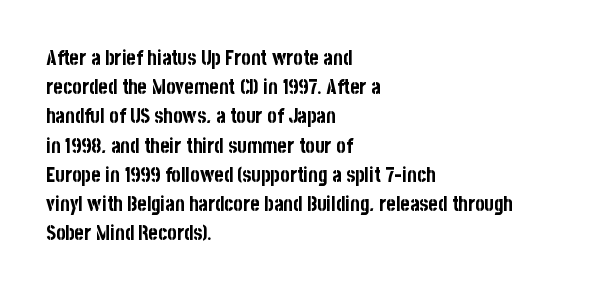
The glyphs are unaccompanied by any horizontal stroke below them. Line spacing here is normal. It's the straight-up-and-down kind of type. A dark, heavy texture on the line: the type is bold. The text block is weighted toward the left margin, trailing off unevenly rightward. Characters follow at the spacing the type designer built in.
